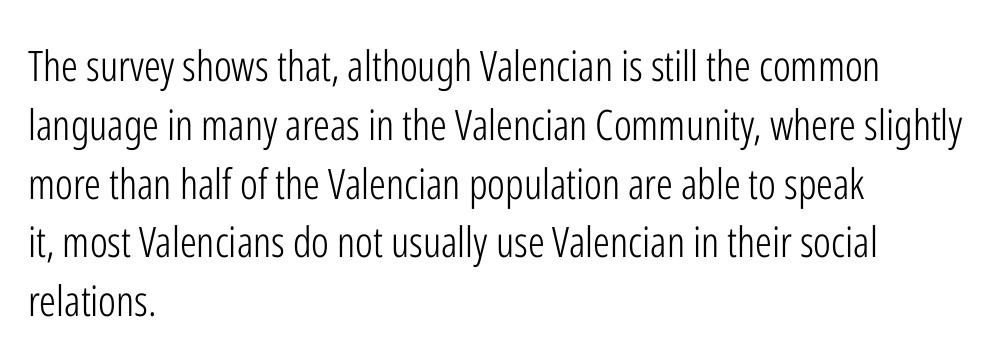
{"serif": "no", "italic": "no", "bold": "no", "weight": "light", "width": "condensed", "stroke_contrast": "low", "x_height": "medium", "monospaced": "no", "underline": "no", "align": "left", "line_spacing": "normal", "line_spacing_ratio": 1.4, "letter_spacing": "normal", "letter_spacing_em": 0.0, "glyph_px": 42}
